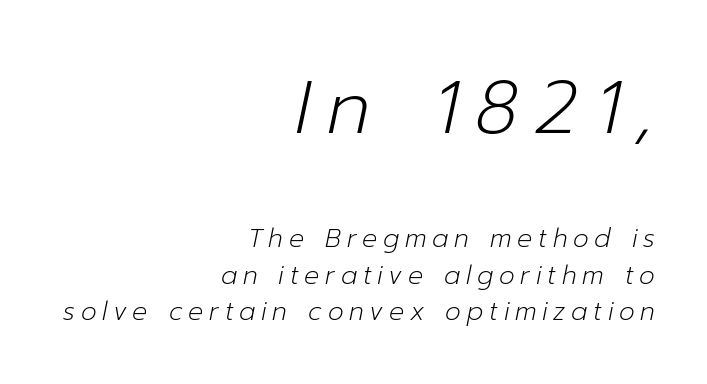
{"italic": "yes", "lean": "right", "slant_degrees": 12, "bold": "no", "weight": "light", "width": "normal", "stroke_contrast": "low", "x_height": "medium", "monospaced": "no", "underline": "no", "align": "right", "line_spacing": "normal", "line_spacing_ratio": 1.46, "letter_spacing": "wide", "letter_spacing_em": 0.23, "larger_block": "first", "size_ratio": 2.96, "glyph_px": 74}
